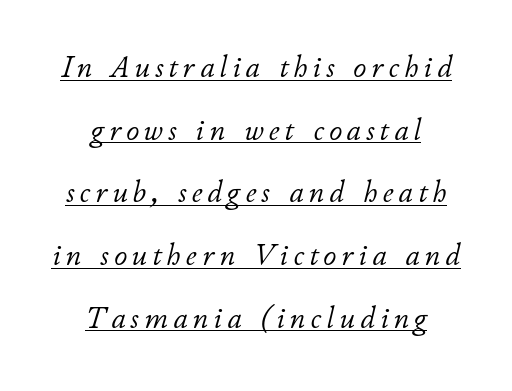
Posture: slanted. These lines stack symmetrically, like a column narrowing and widening about its center. The typesetter has applied underlining to the passage shown. Is the type heavy? It reads as light-to-regular instead.
